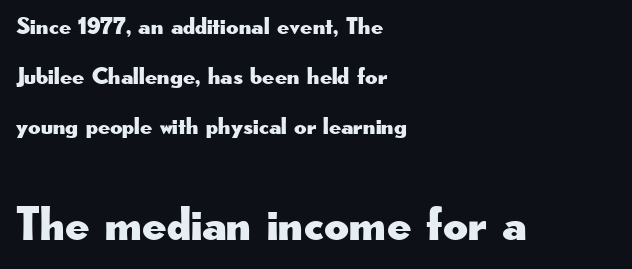
{"serif": "no", "italic": "no", "width": "wide", "stroke_contrast": "low", "x_height": "small", "monospaced": "no", "underline": "no", "align": "left", "line_spacing": "loose", "line_spacing_ratio": 2.08, "letter_spacing": "normal", "letter_spacing_em": 0.0, "larger_block": "second", "size_ratio": 2.0, "glyph_px": 48}
